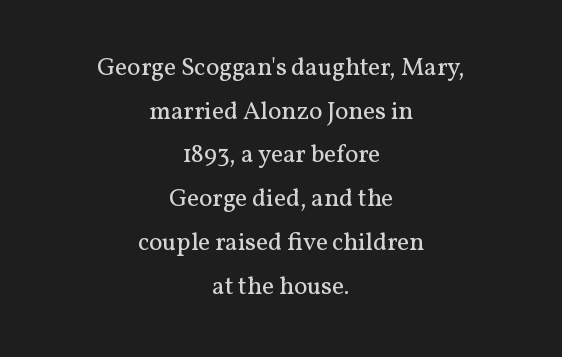
The image shows 25 px text type, upright; set centered, line spacing 1.75x, normal letter spacing, not underlined.
